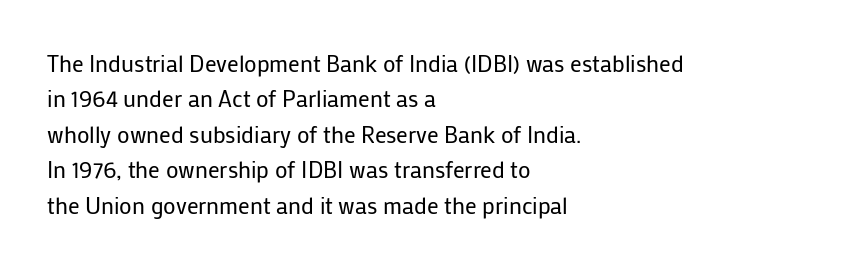
The image shows 23 px text type, upright; set left-aligned, normal line spacing (1.54x), normal letter spacing, not underlined.
